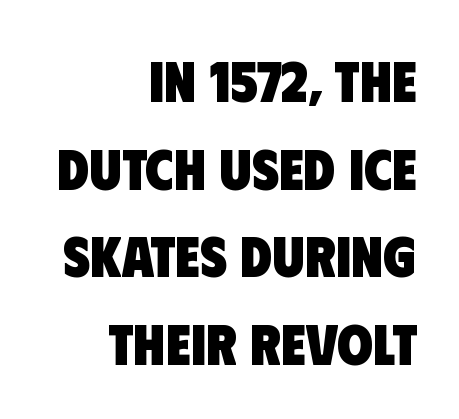
The image shows 58 px heavy, condensed sans-serif type; set right-aligned, normal line spacing (1.51x), normal letter spacing, not underlined; low stroke contrast and a large x-height.
